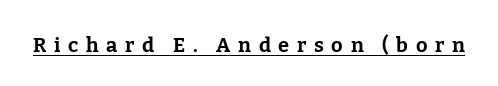
Q: Is the text bold? A: Yes.
Q: Is the text italic (slanted)? A: No, it is upright.
Q: Is the text underlined? A: Yes.
Q: Is the spacing between letters normal or unusually wide? A: Unusually wide.
